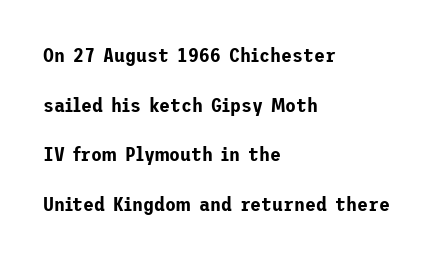
The letters stand straight up with perfectly vertical stems. The designer dialed line spacing up above the default. No extra tracking has been applied to these lines. Compared with a centered layout, this one pins lines to the left instead. Each row of text sits above clean, open space.
